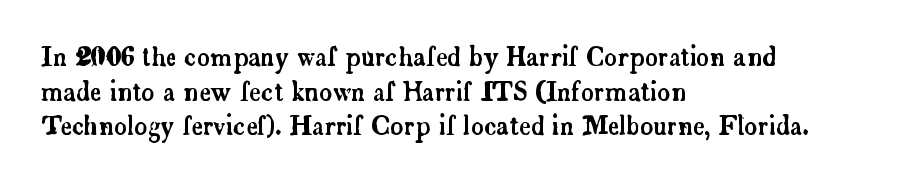
The image shows 25 px text type, upright; set left-aligned, normal line spacing (1.39x), normal letter spacing, not underlined.
